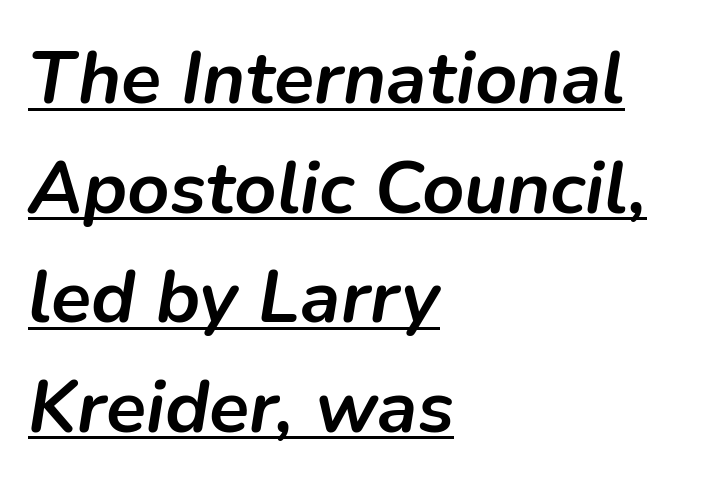
The face used here is proportionally spaced, like ordinary book or web type. Between one letter and the next there's only the usual sliver of space. These lines are set flush left with a ragged right edge. Horizontal bands of white between lines are of average thickness. Set as a true bold cut, around the 700 mark.
